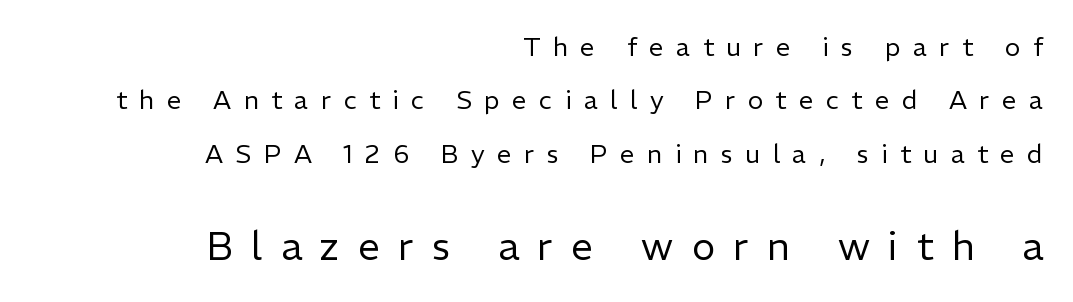
The image shows 39 px regular-weight sans-serif type, upright; set right-aligned, loose line spacing (2.05x), unusually wide letter spacing (+0.48 em), not underlined; the second (bottom) block is 1.5x larger; low stroke contrast and a medium x-height.
